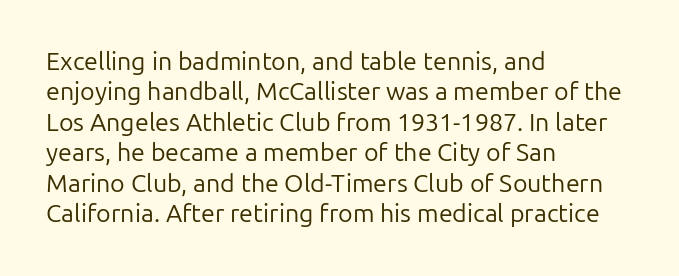
{"italic": "no", "bold": "no", "underline": "no", "align": "left", "line_spacing_ratio": 1.22, "letter_spacing": "normal", "letter_spacing_em": 0.0, "glyph_px": 25}
